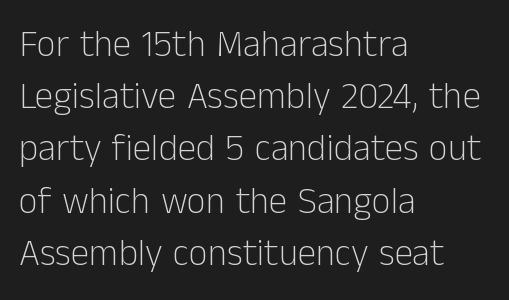
Q: Is the text bold? A: No.
Q: Is the text italic (slanted)? A: No, it is upright.
Q: Is the typeface a serif or a sans-serif typeface? A: Sans-serif.
Q: Is the text underlined? A: No.
Q: How is the paragraph aligned? A: Left-aligned.
Q: Is the spacing between letters normal or unusually wide? A: Normal.
Q: Is the spacing between lines tight, normal or loose? A: Normal.
Q: Width (condensed, normal, or wide)? A: Normal.
Q: Stroke contrast? A: Low.
Q: x-height? A: Medium.
Q: Monospaced? A: No.
